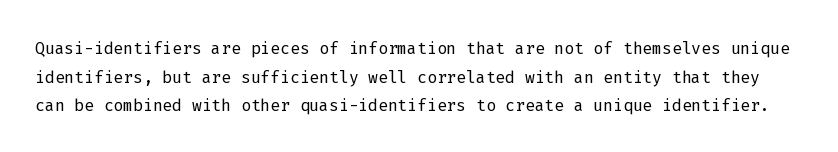
Q: Is the text bold? A: No.
Q: Is the text italic (slanted)? A: No, it is upright.
Q: Is the text underlined? A: No.
Q: Is the spacing between letters normal or unusually wide? A: Normal.
Q: Is the spacing between lines tight, normal or loose? A: Normal.
